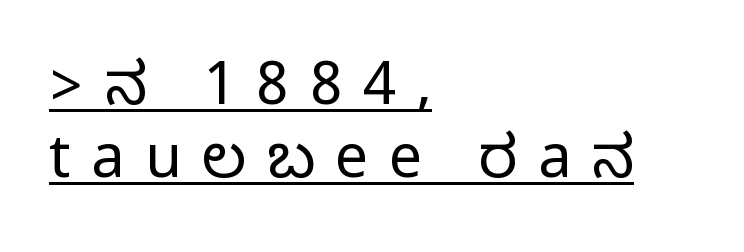
Quick note: underline on. Note the varied advance widths — an 'i' is clearly narrower than an 'm'. Does the lettering tilt? It doesn't — this is upright. The typeface chosen for these lines omits serifs. The rendering inserts visible extra space after every character.
